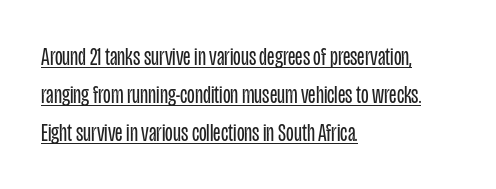
{"italic": "no", "bold": "no", "underline": "yes", "align": "left", "line_spacing": "normal", "line_spacing_ratio": 1.52, "letter_spacing": "normal", "letter_spacing_em": 0.0, "glyph_px": 25}
